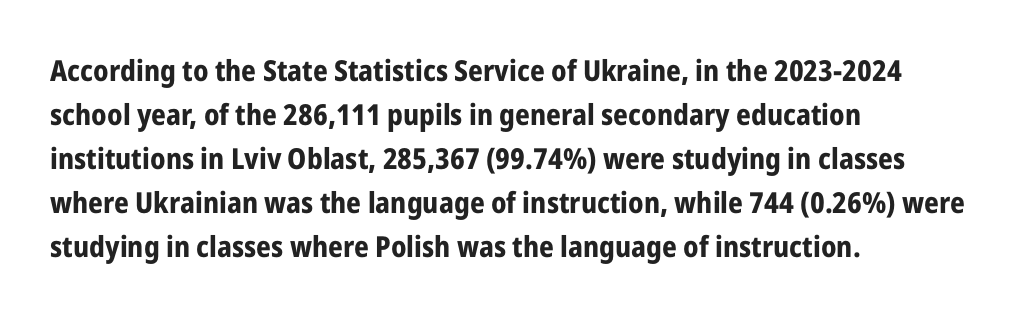
Q: Is the text bold? A: Yes.
Q: Is the text italic (slanted)? A: No, it is upright.
Q: Is the typeface a serif or a sans-serif typeface? A: Sans-serif.
Q: Is the text underlined? A: No.
Q: How is the paragraph aligned? A: Left-aligned.
Q: Is the spacing between letters normal or unusually wide? A: Normal.
Q: Is the spacing between lines tight, normal or loose? A: Normal.
Q: Width (condensed, normal, or wide)? A: Condensed.
Q: Stroke contrast? A: Low.
Q: x-height? A: Medium.
Q: Monospaced? A: No.
